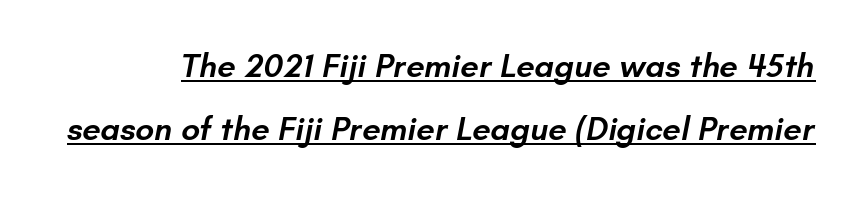
The image shows 33 px semibold sans-serif type; set loose line spacing (1.9x), normal letter spacing, underlined; low stroke contrast and a small x-height.
